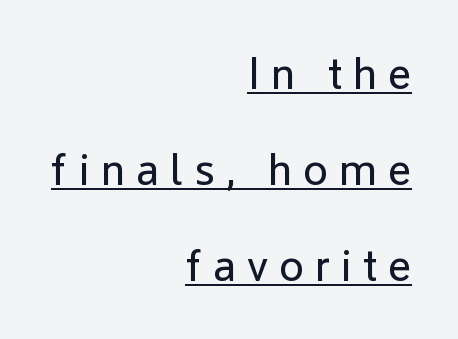
Airy leading. Students, note that the glyphs here are deliberately spaced far apart. The string is rendered with underlining switched on. Ascenders rise straight up at ninety degrees. Vertical stems look standard width or narrower in stroke.
